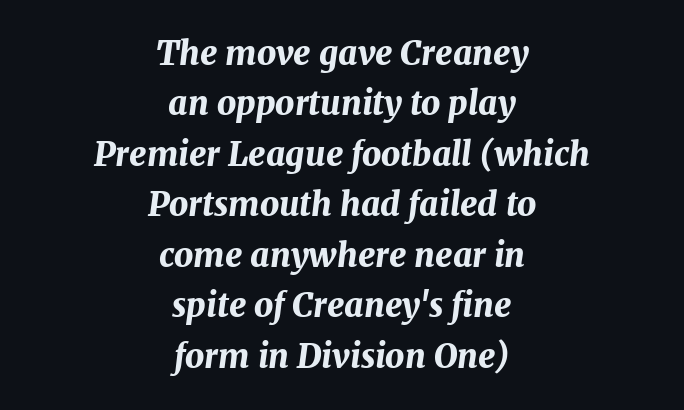
{"italic": "yes", "lean": "right", "slant_degrees": 7, "bold": "yes", "weight": "bold", "width": "normal", "stroke_contrast": "medium", "x_height": "medium", "monospaced": "no", "underline": "no", "align": "center", "line_spacing": "normal", "line_spacing_ratio": 1.53, "letter_spacing": "normal", "letter_spacing_em": 0.0, "glyph_px": 33}
